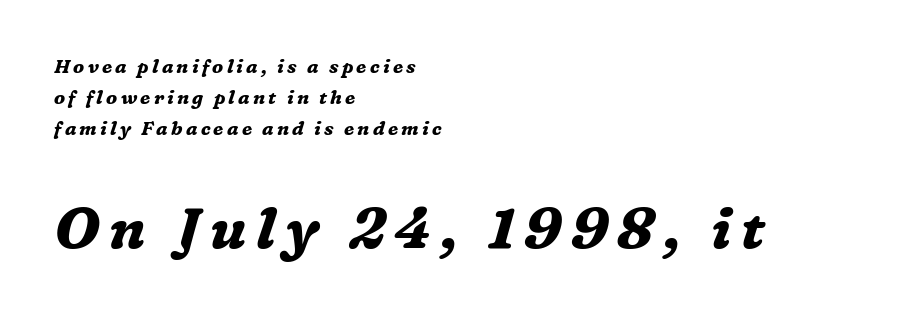
Q: Is the text bold? A: Yes.
Q: Is the text italic (slanted)? A: Yes, it leans right by about 16 degrees.
Q: Is the typeface a serif or a sans-serif typeface? A: Serif.
Q: Is the text underlined? A: No.
Q: How is the paragraph aligned? A: Left-aligned.
Q: Is the spacing between lines tight, normal or loose? A: Normal.
Q: Which block of text is set in a larger size, the first (top) or the second (bottom)? A: The second (bottom) one.
Q: Width (condensed, normal, or wide)? A: Normal.
Q: Stroke contrast? A: Medium.
Q: x-height? A: Medium.
Q: Monospaced? A: No.
